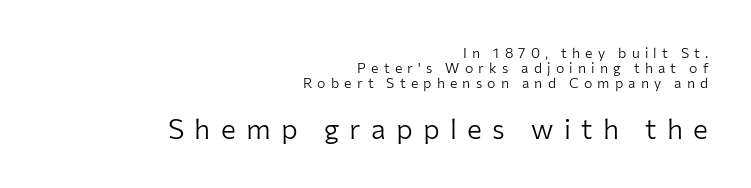
Is the lower block the larger one? Yes — the lower block carries the bigger type. The font sits on the lighter half of the weight spectrum, regular included. The space directly below the letters is spotless. Is there much room between lines? No — they nearly touch. Every stem runs plumb, perpendicular to the baseline.
